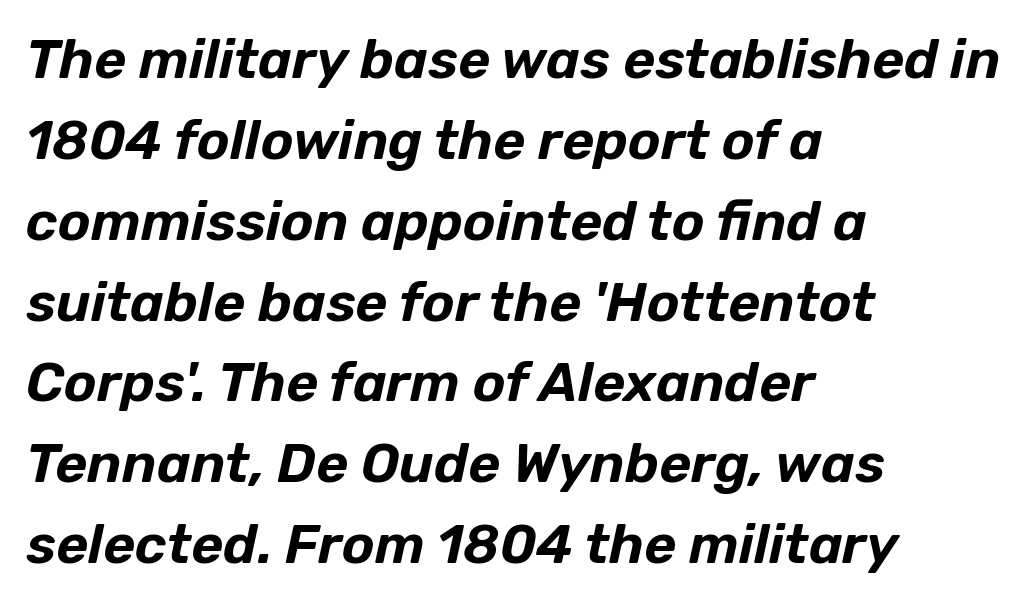
Q: Is the text italic (slanted)? A: Yes, it leans right by about 12 degrees.
Q: Is the text underlined? A: No.
Q: How is the paragraph aligned? A: Left-aligned.
Q: Is the spacing between letters normal or unusually wide? A: Normal.
Q: Is the spacing between lines tight, normal or loose? A: Normal.
Q: Width (condensed, normal, or wide)? A: Normal.
Q: Stroke contrast? A: Low.
Q: x-height? A: Medium.
Q: Monospaced? A: No.
